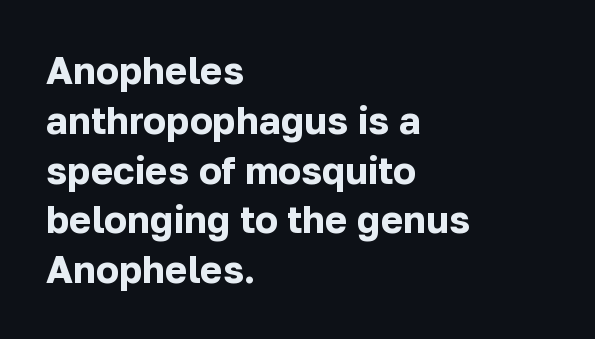
Q: Is the text bold? A: Yes.
Q: Is the text italic (slanted)? A: No, it is upright.
Q: Is the typeface a serif or a sans-serif typeface? A: Sans-serif.
Q: Is the text underlined? A: No.
Q: How is the paragraph aligned? A: Left-aligned.
Q: Is the spacing between letters normal or unusually wide? A: Normal.
Q: Is the spacing between lines tight, normal or loose? A: Normal.
Q: Width (condensed, normal, or wide)? A: Normal.
Q: Stroke contrast? A: Low.
Q: x-height? A: Medium.
Q: Monospaced? A: No.
